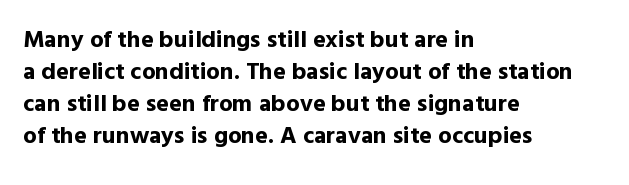
{"italic": "no", "bold": "yes", "underline": "no", "align": "left", "line_spacing": "normal", "line_spacing_ratio": 1.34, "letter_spacing": "normal", "letter_spacing_em": 0.0, "glyph_px": 24}
